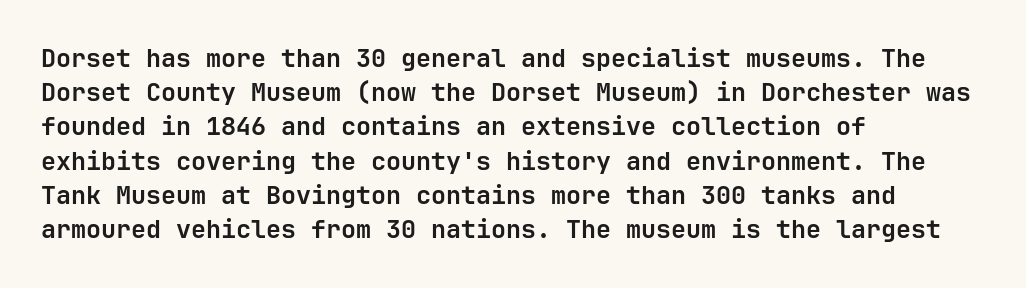
{"italic": "no", "bold": "yes", "underline": "no", "align": "left", "line_spacing": "normal", "line_spacing_ratio": 1.37, "letter_spacing": "normal", "letter_spacing_em": 0.0, "glyph_px": 25}
